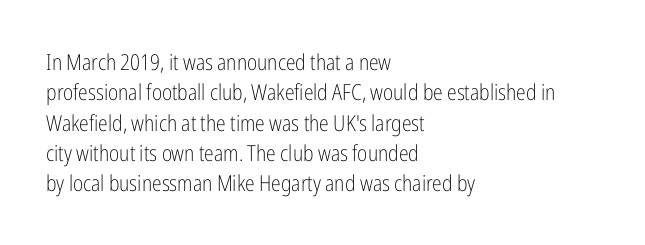
{"italic": "no", "bold": "no", "underline": "no", "align": "left", "line_spacing": "normal", "line_spacing_ratio": 1.38, "letter_spacing": "normal", "letter_spacing_em": 0.0, "glyph_px": 22}
